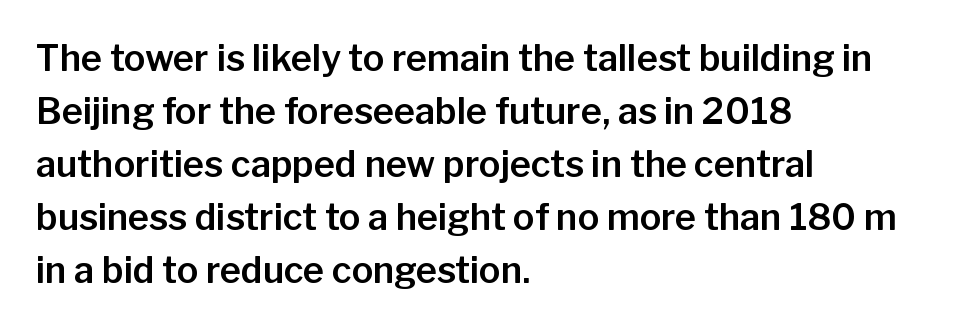
The image shows 36 px sans-serif type, upright; set left-aligned, normal line spacing (1.47x), normal letter spacing, not underlined; low stroke contrast and a medium x-height.
